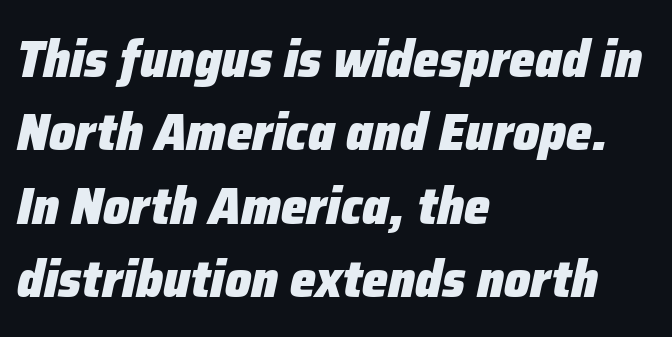
{"italic": "yes", "lean": "right", "slant_degrees": 12, "bold": "yes", "weight": "heavy", "width": "normal", "stroke_contrast": "low", "x_height": "medium", "monospaced": "no", "underline": "no", "align": "left", "line_spacing": "normal", "line_spacing_ratio": 1.41, "letter_spacing": "normal", "letter_spacing_em": 0.0, "glyph_px": 52}
